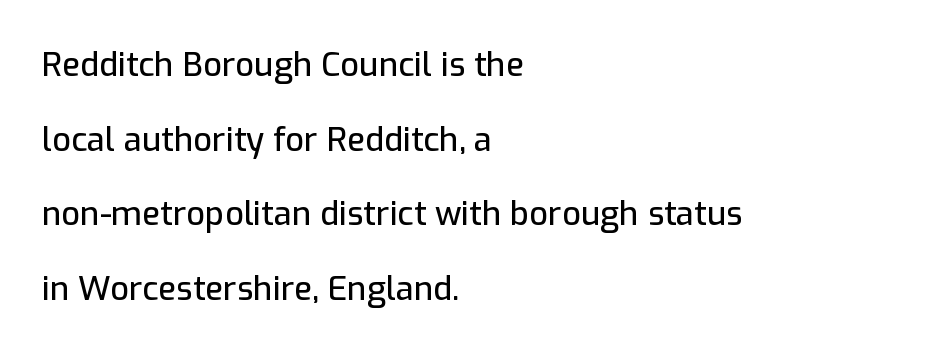
Q: Is the text italic (slanted)? A: No, it is upright.
Q: Is the typeface a serif or a sans-serif typeface? A: Sans-serif.
Q: Is the text underlined? A: No.
Q: How is the paragraph aligned? A: Left-aligned.
Q: Is the spacing between letters normal or unusually wide? A: Normal.
Q: Is the spacing between lines tight, normal or loose? A: Loose.
Q: Width (condensed, normal, or wide)? A: Normal.
Q: Stroke contrast? A: Low.
Q: x-height? A: Medium.
Q: Monospaced? A: No.
